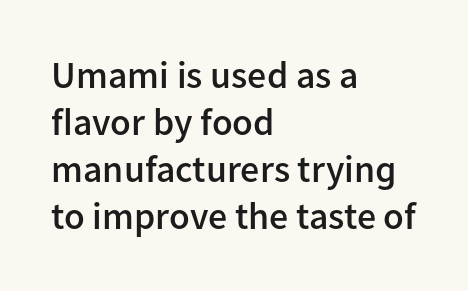
The rendering anchors every line to the left-hand side. There is no visible air inserted between adjacent glyphs. Bold? Not quite — semibold, heavier than regular but stopping short. Descenders hang freely into open space. The passage shown is typed in a proportional face where columns would drift. Note: no serifs on the glyphs.
